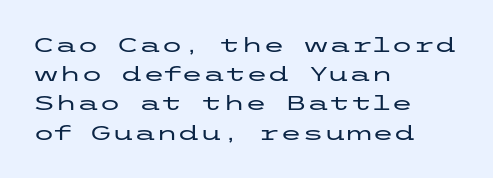
The image shows 20 px text type, upright; set left-aligned, normal line spacing (1.46x), normal letter spacing, not underlined.
